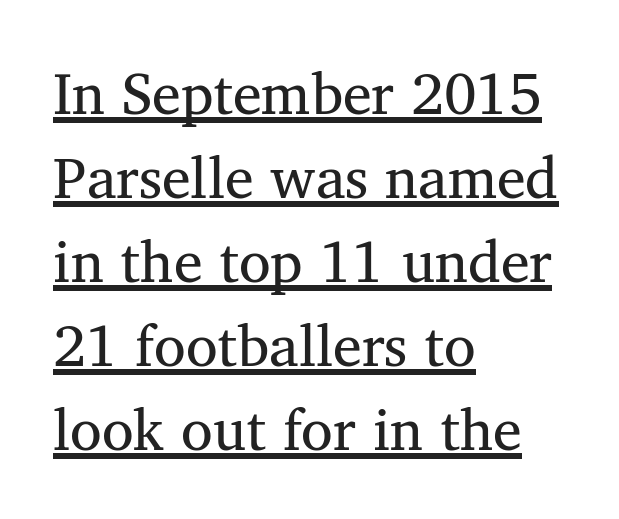
A light-to-regular cut is what we see here. Classification — serif. Ascenders rise straight up at ninety degrees. The passage is arranged the way most books set body copy — flush left.
